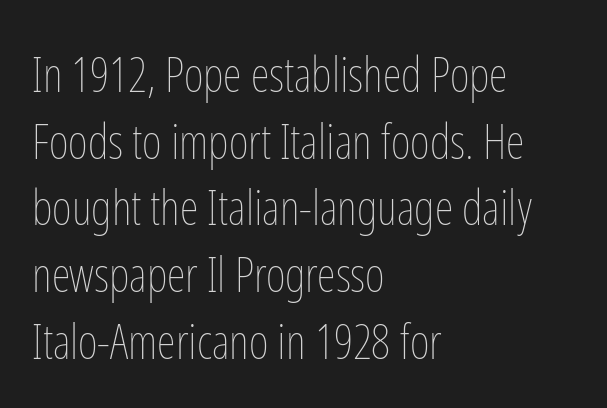
Vertically, the passage feels balanced, rows spaced as you'd expect. Vertical stems look standard width or narrower in stroke. The type sits square on the baseline with zero lean. The passage shown is typed in a proportional face where columns would drift. In CSS terms this would be text-align: left. Descenders hang freely into open space.
